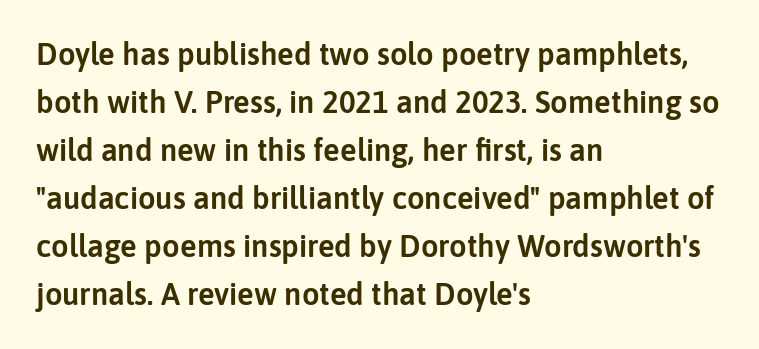
{"serif": "no", "italic": "no", "width": "normal", "stroke_contrast": "low", "x_height": "medium", "monospaced": "no", "underline": "no", "align": "left", "line_spacing": "normal", "line_spacing_ratio": 1.55, "letter_spacing": "normal", "letter_spacing_em": 0.0, "glyph_px": 31}
